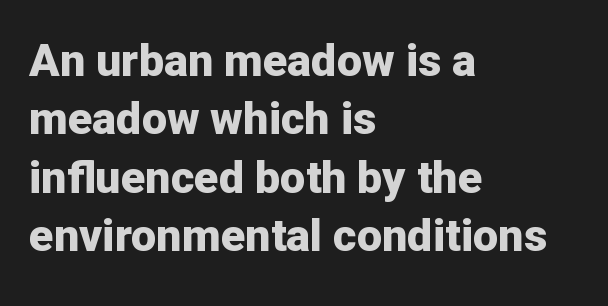
{"serif": "no", "italic": "no", "bold": "yes", "weight": "bold", "width": "normal", "stroke_contrast": "low", "x_height": "medium", "monospaced": "no", "underline": "no", "align": "left", "line_spacing": "normal", "line_spacing_ratio": 1.3, "letter_spacing": "normal", "letter_spacing_em": 0.0, "glyph_px": 45}
